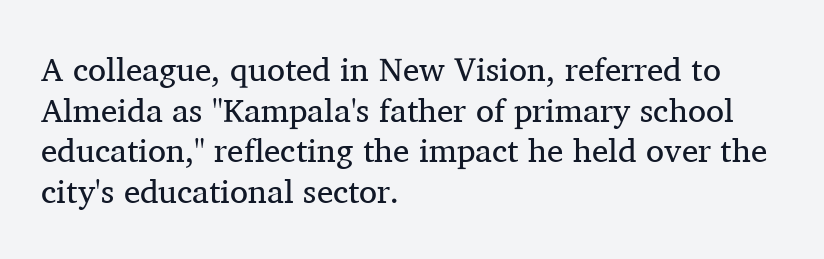
{"serif": "yes", "italic": "no", "bold": "no", "weight": "regular", "width": "normal", "stroke_contrast": "medium", "x_height": "medium", "monospaced": "no", "underline": "no", "align": "left", "line_spacing_ratio": 1.23, "letter_spacing": "normal", "letter_spacing_em": 0.0, "glyph_px": 33}
